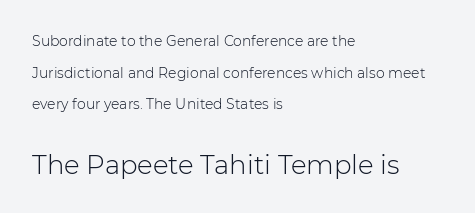
Q: Is the text bold? A: No.
Q: Is the text italic (slanted)? A: No, it is upright.
Q: Is the text underlined? A: No.
Q: How is the paragraph aligned? A: Left-aligned.
Q: Is the spacing between letters normal or unusually wide? A: Normal.
Q: Is the spacing between lines tight, normal or loose? A: Loose.
Q: Which block of text is set in a larger size, the first (top) or the second (bottom)? A: The second (bottom) one.
